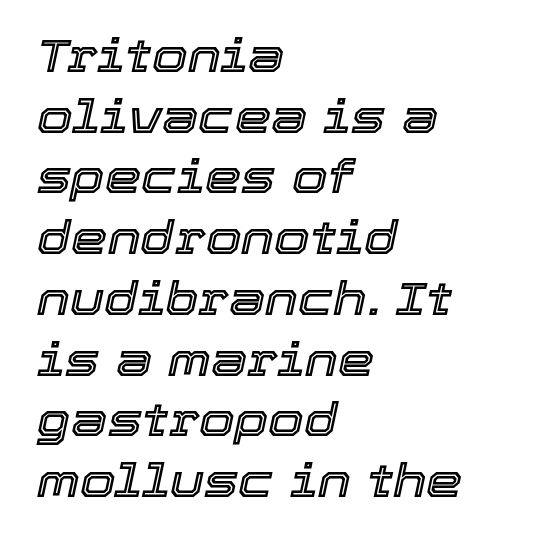
{"italic": "yes", "lean": "right", "slant_degrees": 12, "width": "normal", "x_height": "medium", "monospaced": "no", "underline": "no", "align": "left", "line_spacing": "normal", "line_spacing_ratio": 1.32, "letter_spacing": "normal", "letter_spacing_em": 0.0, "glyph_px": 46}
